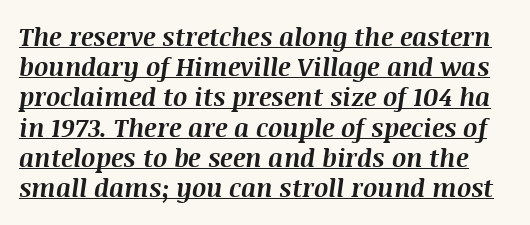
{"italic": "yes", "lean": "right", "slant_degrees": 8, "bold": "yes", "underline": "yes", "line_spacing_ratio": 1.21, "letter_spacing": "normal", "letter_spacing_em": 0.0, "glyph_px": 25}
